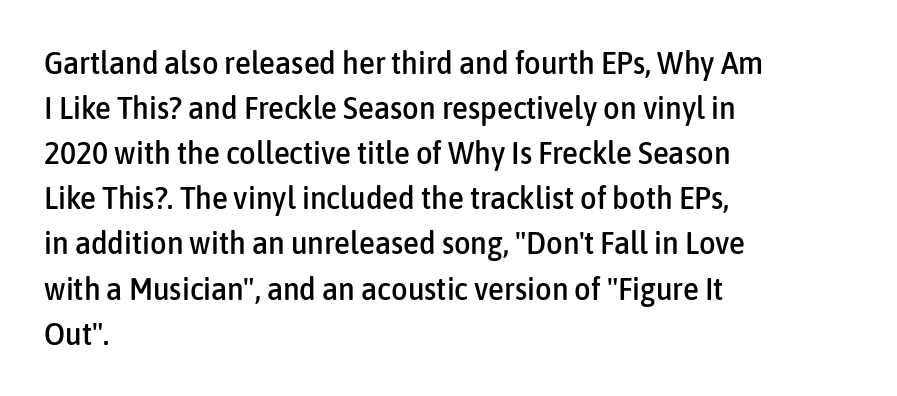
{"serif": "no", "italic": "no", "width": "condensed", "stroke_contrast": "low", "x_height": "medium", "monospaced": "no", "underline": "no", "align": "left", "line_spacing": "normal", "line_spacing_ratio": 1.41, "letter_spacing": "normal", "letter_spacing_em": 0.0, "glyph_px": 32}
